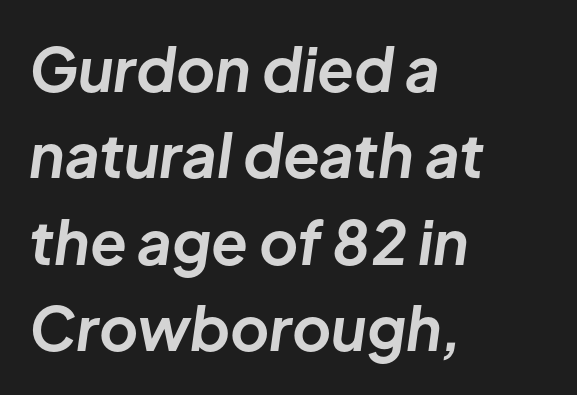
The image shows 60 px bold type, italic (leaning right); set left-aligned, normal line spacing (1.44x), normal letter spacing, not underlined; low stroke contrast and a medium x-height.
